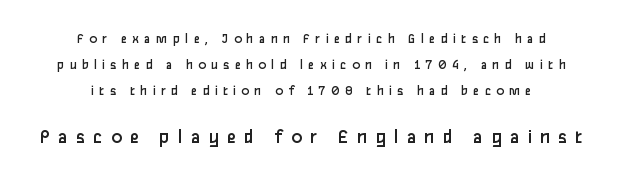
Q: Is the text bold? A: No.
Q: Is the text italic (slanted)? A: No, it is upright.
Q: Is the text underlined? A: No.
Q: How is the paragraph aligned? A: Centered.
Q: Is the spacing between letters normal or unusually wide? A: Unusually wide.
Q: Which block of text is set in a larger size, the first (top) or the second (bottom)? A: The second (bottom) one.
